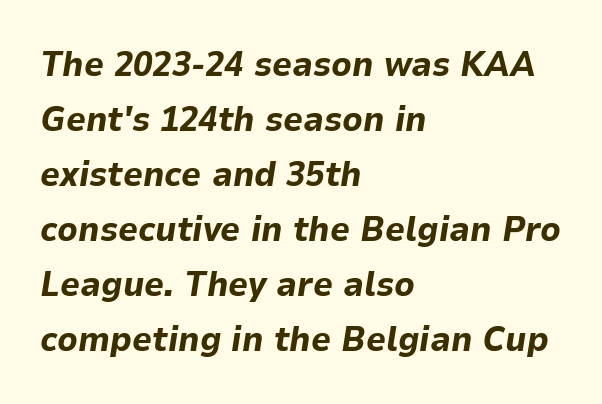
The image shows 35 px bold type, italic (leaning right); set left-aligned, normal line spacing (1.57x), normal letter spacing, not underlined; low stroke contrast and a medium x-height.
